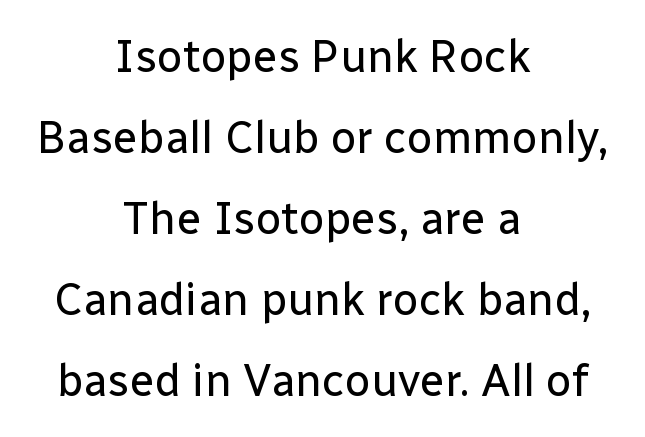
Horizontally, the lines are justified to the midpoint only. Note: no serifs on the glyphs. These lines are rendered in a variable-pitch font. It's the straight-up-and-down kind of type.
